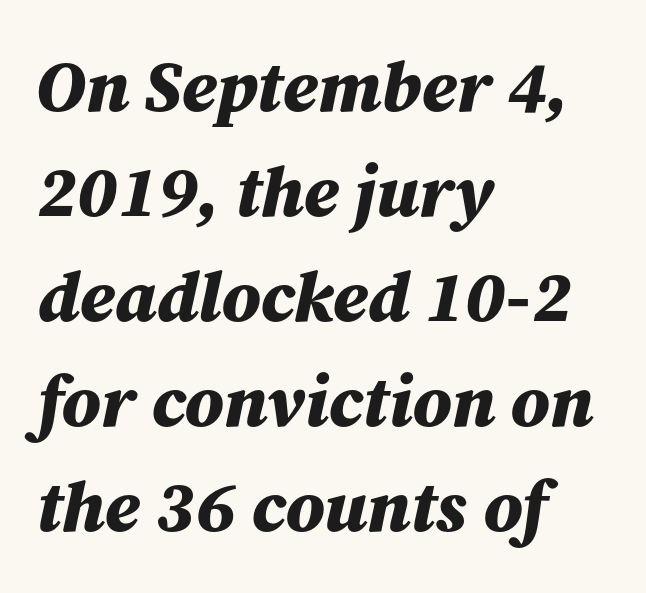
{"italic": "yes", "lean": "right", "slant_degrees": 12, "bold": "yes", "weight": "bold", "width": "normal", "stroke_contrast": "medium", "x_height": "medium", "monospaced": "no", "underline": "no", "align": "left", "line_spacing": "normal", "line_spacing_ratio": 1.46, "letter_spacing": "normal", "letter_spacing_em": 0.0, "glyph_px": 72}
